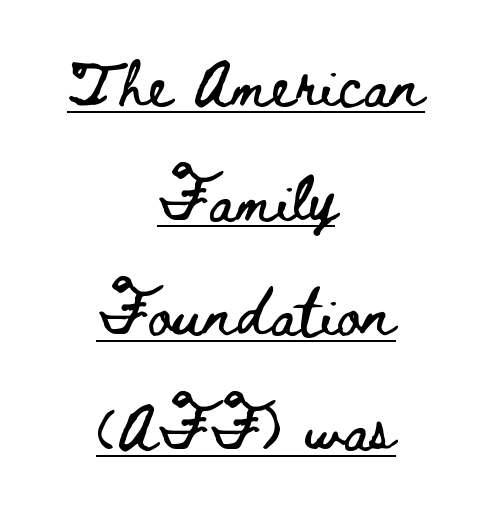
The designer dialed line spacing up above the default. Here the glyphs are tracked normally, forming tight word shapes. The lines are quadded center. This sample has the flowing, uneven cadence of proportional lettering. Somebody hit Ctrl+U on this one — the words are underlined.
